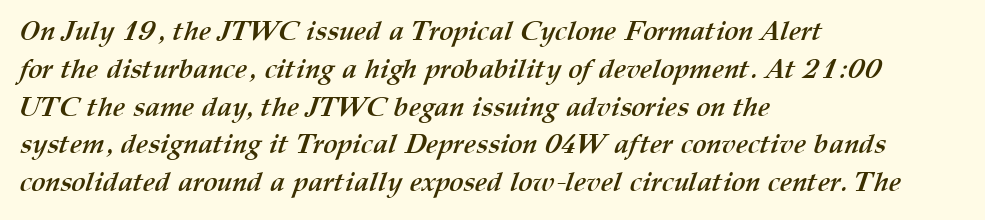
{"bold": "yes", "underline": "no", "align": "left", "line_spacing": "normal", "line_spacing_ratio": 1.4, "letter_spacing": "normal", "letter_spacing_em": 0.0, "glyph_px": 27}
